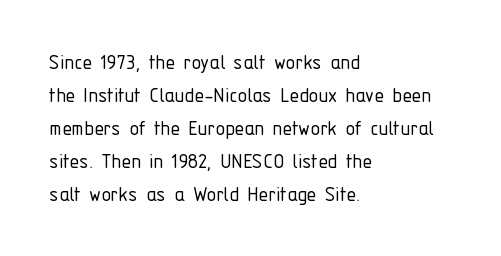
The image shows 24 px text type, upright; set left-aligned, normal line spacing (1.38x), normal letter spacing, not underlined.
